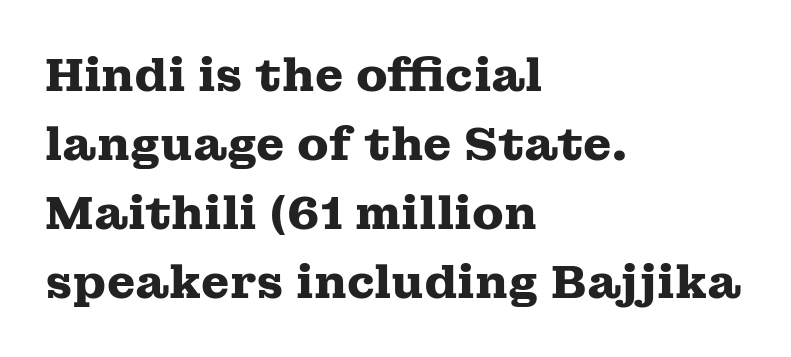
{"serif": "yes", "italic": "no", "bold": "yes", "weight": "heavy", "width": "wide", "stroke_contrast": "medium", "x_height": "medium", "monospaced": "no", "underline": "no", "align": "left", "line_spacing": "normal", "line_spacing_ratio": 1.5, "letter_spacing": "normal", "letter_spacing_em": 0.0, "glyph_px": 46}
